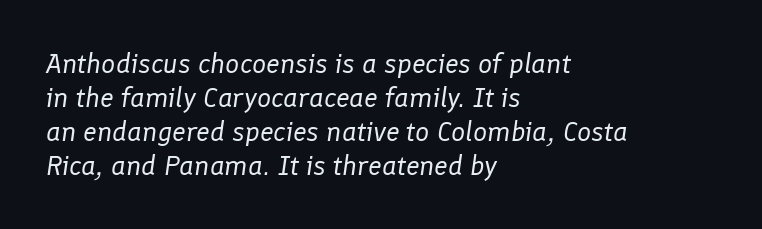
The image shows 28 px regular-weight type, italic (leaning right); set left-aligned, line spacing 1.22x, normal letter spacing, not underlined; low stroke contrast and a medium x-height.
